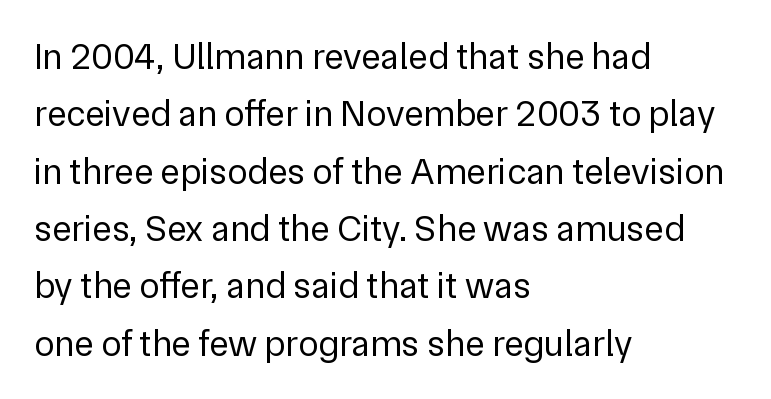
Q: Is the text bold? A: No.
Q: Is the text italic (slanted)? A: No, it is upright.
Q: Is the typeface a serif or a sans-serif typeface? A: Sans-serif.
Q: Is the text underlined? A: No.
Q: How is the paragraph aligned? A: Left-aligned.
Q: Is the spacing between letters normal or unusually wide? A: Normal.
Q: Is the spacing between lines tight, normal or loose? A: Normal.
Q: Width (condensed, normal, or wide)? A: Normal.
Q: Stroke contrast? A: Low.
Q: x-height? A: Medium.
Q: Monospaced? A: No.
